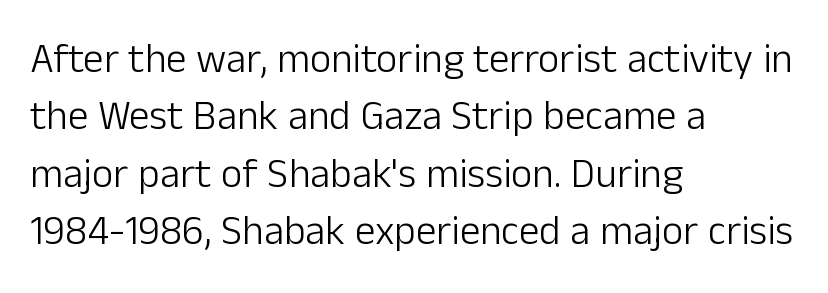
Q: Is the text bold? A: No.
Q: Is the text italic (slanted)? A: No, it is upright.
Q: Is the typeface a serif or a sans-serif typeface? A: Sans-serif.
Q: Is the text underlined? A: No.
Q: How is the paragraph aligned? A: Left-aligned.
Q: Is the spacing between letters normal or unusually wide? A: Normal.
Q: Is the spacing between lines tight, normal or loose? A: Normal.
Q: Width (condensed, normal, or wide)? A: Normal.
Q: Stroke contrast? A: Low.
Q: x-height? A: Medium.
Q: Monospaced? A: No.
